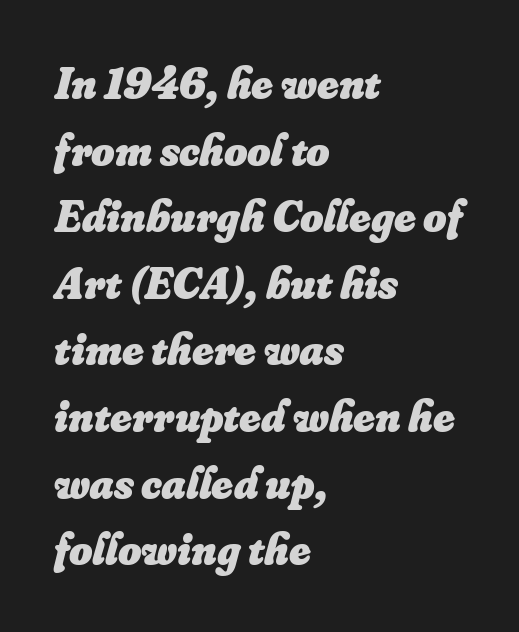
{"italic": "yes", "lean": "right", "slant_degrees": 16, "bold": "yes", "weight": "heavy", "width": "normal", "stroke_contrast": "low", "x_height": "small", "monospaced": "no", "underline": "no", "align": "left", "line_spacing": "normal", "line_spacing_ratio": 1.48, "letter_spacing": "normal", "letter_spacing_em": 0.0, "glyph_px": 45}
